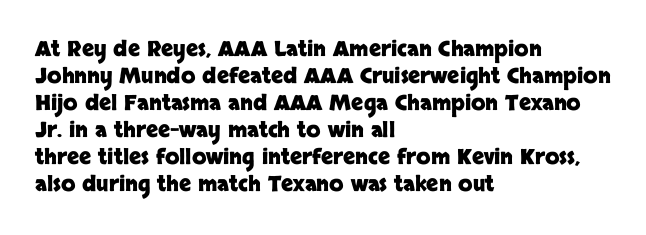
The image shows 21 px bold type, upright; set left-aligned, normal line spacing (1.29x), normal letter spacing, not underlined.
